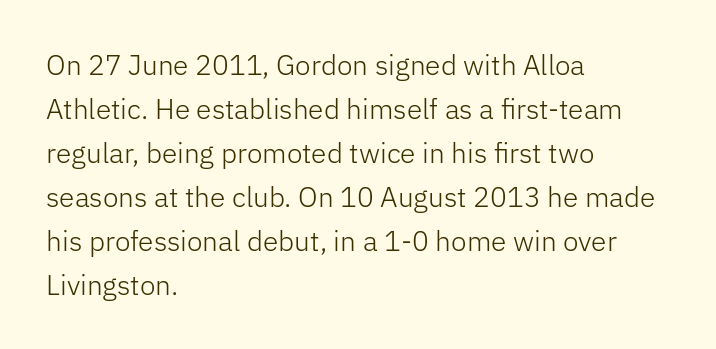
The image shows 28 px light sans-serif type, upright; set left-aligned, normal line spacing (1.57x), normal letter spacing, not underlined; low stroke contrast and a medium x-height.
